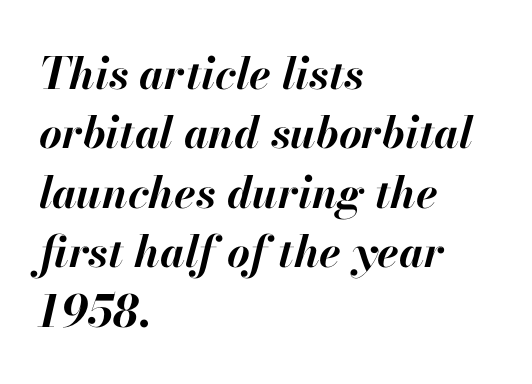
Q: Is the text bold? A: Yes.
Q: Is the text italic (slanted)? A: Yes, it leans right by about 13 degrees.
Q: Is the text underlined? A: No.
Q: How is the paragraph aligned? A: Left-aligned.
Q: Is the spacing between letters normal or unusually wide? A: Normal.
Q: Is the spacing between lines tight, normal or loose? A: Normal.
Q: Width (condensed, normal, or wide)? A: Normal.
Q: Stroke contrast? A: High.
Q: x-height? A: Small.
Q: Monospaced? A: No.
